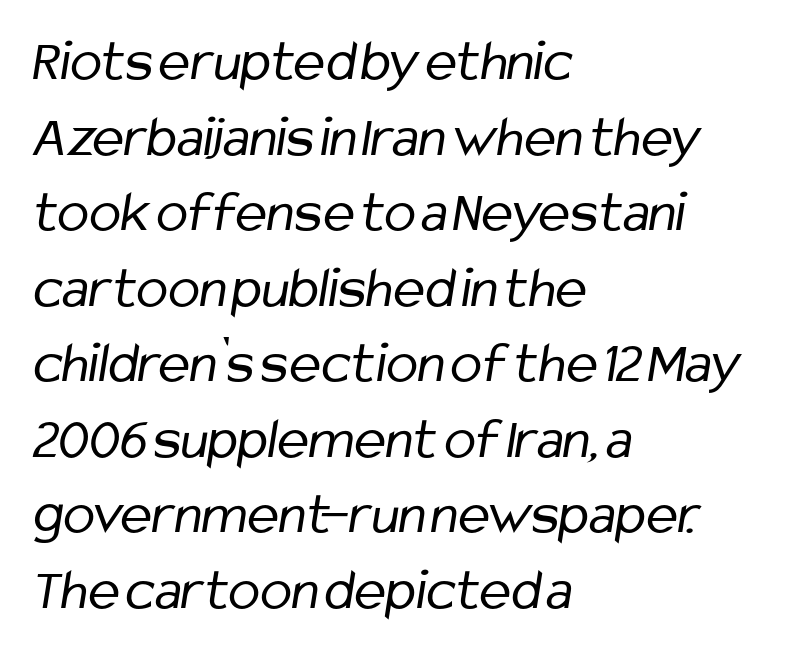
Compared with a typical body face, this is equally light or lighter still. The area under the type is left untouched. Compared with typical body copy, the letter spacing here is the same. The face used here is a sans, in the tradition of grotesques and geometrics. Each letter keeps its own natural width here, so spacing adapts to shape. Whoever set this chose a conventional vertical rhythm.
